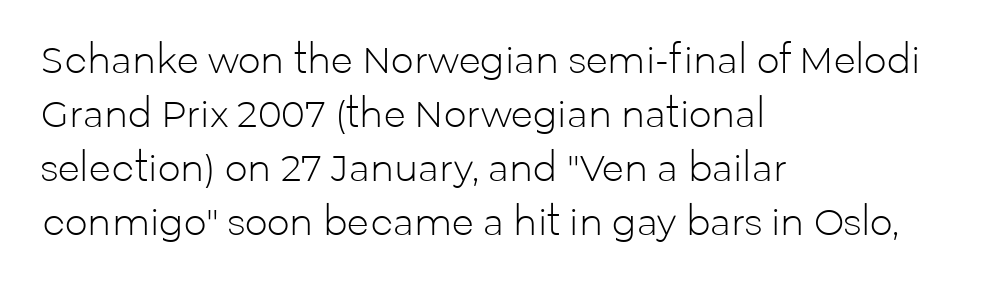
The baseline area is clear. Layout note: lines flush left. Compared with typical body copy, the letter spacing here is the same. Examine the stroke ends and you'll find no serifs. Summary of vertical rhythm: regular, with standard interline spacing. It's the straight-up-and-down kind of type.
